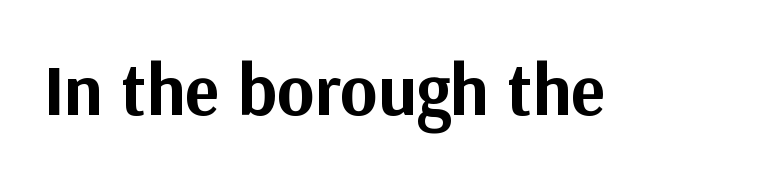
Think of a printed novel: that variable character pitch is what you see here. The line texture is even and compact thanks to regular tracking. The type family on display is of the sans-serif kind. Summary of weight: heavy, a full bold. The specimen omits any rule beneath the text block's lines. The specimen reads as upright at a glance.
